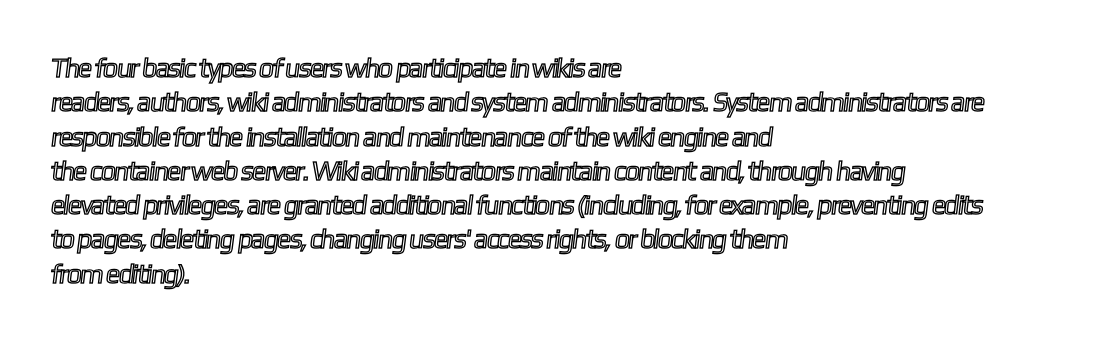
Any mark beneath the type? The region is blank. Horizontal bands of white between lines are of average thickness. The line texture is even and compact thanks to regular tracking. Every row of glyphs begins at an identical x-position on the left.
